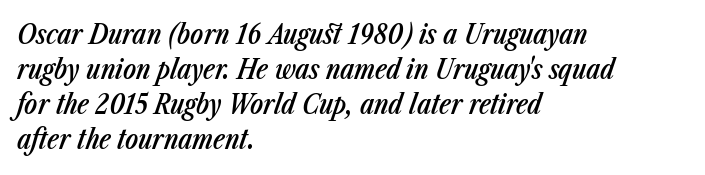
The image shows 27 px text type, italic (leaning right); set left-aligned, normal line spacing (1.3x), normal letter spacing, not underlined.
